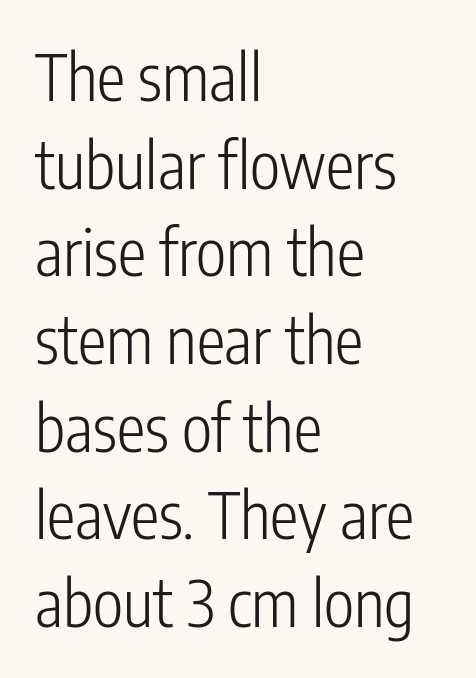
Q: Is the text bold? A: No.
Q: Is the text italic (slanted)? A: No, it is upright.
Q: Is the typeface a serif or a sans-serif typeface? A: Sans-serif.
Q: Is the text underlined? A: No.
Q: How is the paragraph aligned? A: Left-aligned.
Q: Is the spacing between letters normal or unusually wide? A: Normal.
Q: Is the spacing between lines tight, normal or loose? A: Normal.
Q: Width (condensed, normal, or wide)? A: Condensed.
Q: Stroke contrast? A: Low.
Q: x-height? A: Medium.
Q: Monospaced? A: No.
